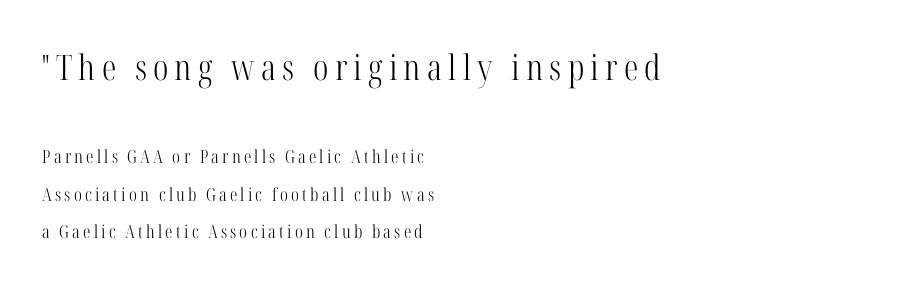
{"serif": "yes", "italic": "no", "bold": "no", "weight": "light", "width": "condensed", "stroke_contrast": "high", "x_height": "medium", "monospaced": "no", "underline": "no", "align": "left", "line_spacing": "loose", "line_spacing_ratio": 2.09, "larger_block": "first", "size_ratio": 1.94, "glyph_px": 35}
